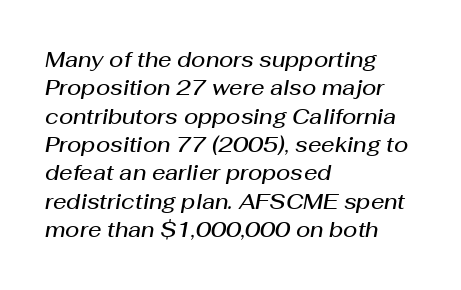
The image shows 21 px text type, italic (leaning right); set left-aligned, normal line spacing (1.35x), normal letter spacing, not underlined.
